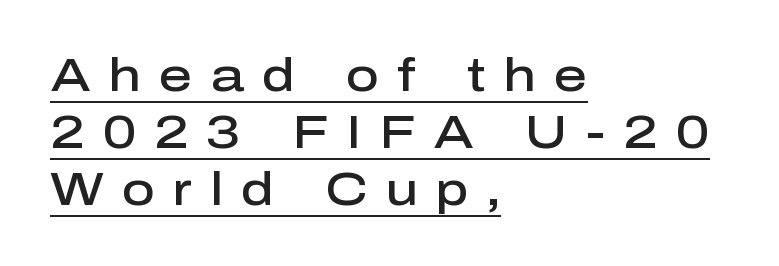
Unlike italic type, these characters show no tilt at all. Teacher's note: observe the even left margin — that is flush-left alignment. Weight check: semibold — heavier than regular, not quite bold. Look at the tracking — it's clearly loosened, letters drifting apart. Quick note: underline on. The glyphs in this specimen are sans serif.
